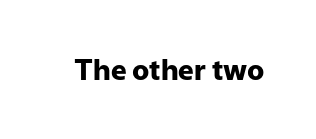
{"serif": "no", "italic": "no", "bold": "yes", "weight": "heavy", "width": "normal", "stroke_contrast": "low", "x_height": "medium", "monospaced": "no", "underline": "no", "letter_spacing": "normal", "letter_spacing_em": 0.0, "glyph_px": 28}
